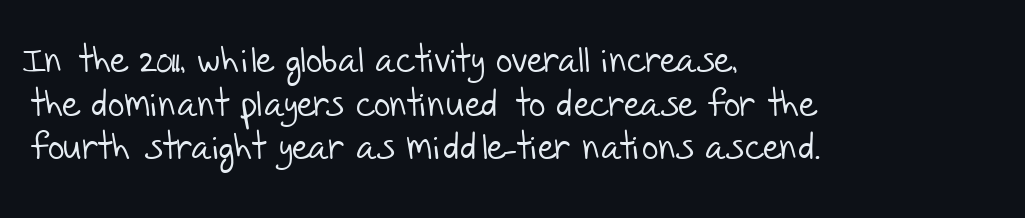
Q: Is the text bold? A: No.
Q: Is the typeface a serif or a sans-serif typeface? A: Sans-serif.
Q: Is the text underlined? A: No.
Q: How is the paragraph aligned? A: Left-aligned.
Q: Is the spacing between letters normal or unusually wide? A: Normal.
Q: Width (condensed, normal, or wide)? A: Normal.
Q: Stroke contrast? A: Low.
Q: x-height? A: Large.
Q: Monospaced? A: No.
